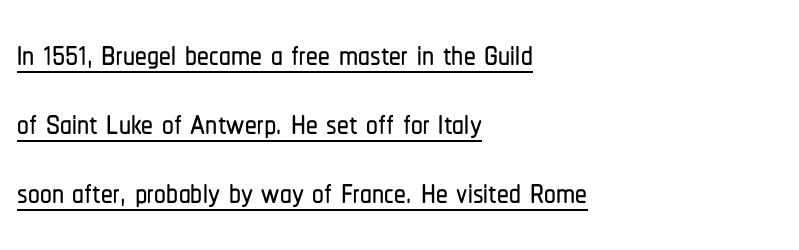
The image shows 47 px condensed sans-serif type, upright; set left-aligned, normal line spacing (1.47x), normal letter spacing, underlined; low stroke contrast and a medium x-height.
